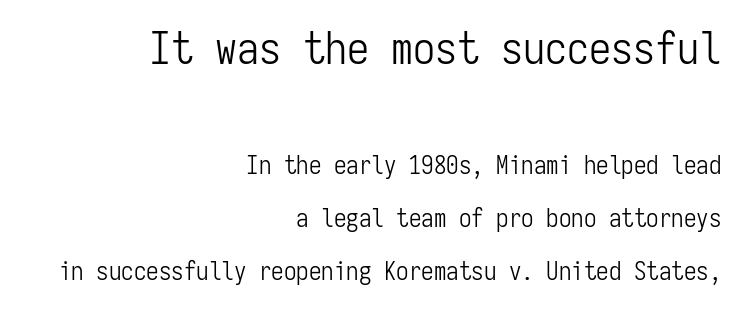
The image shows 44 px light, condensed sans-serif type, upright, monospaced; set right-aligned, loose line spacing (2.12x), normal letter spacing, not underlined; the first (top) block is 1.76x larger; low stroke contrast and a medium x-height.
